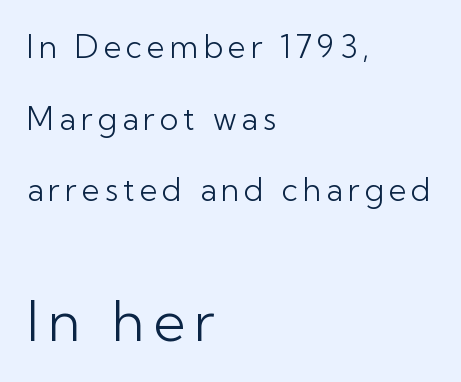
{"serif": "no", "italic": "no", "bold": "no", "weight": "light", "width": "normal", "stroke_contrast": "low", "x_height": "medium", "monospaced": "no", "underline": "no", "align": "left", "line_spacing": "loose", "line_spacing_ratio": 2.31, "larger_block": "second", "size_ratio": 1.77, "glyph_px": 55}
